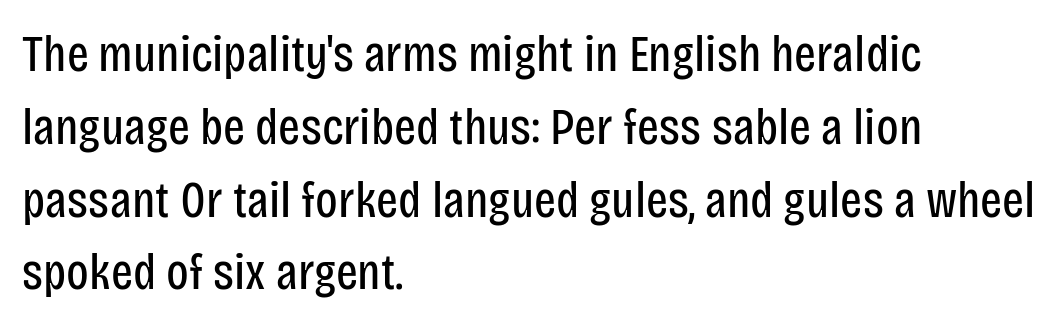
Q: Is the text bold? A: No.
Q: Is the text italic (slanted)? A: No, it is upright.
Q: Is the typeface a serif or a sans-serif typeface? A: Sans-serif.
Q: Is the text underlined? A: No.
Q: How is the paragraph aligned? A: Left-aligned.
Q: Is the spacing between letters normal or unusually wide? A: Normal.
Q: Is the spacing between lines tight, normal or loose? A: Normal.
Q: Width (condensed, normal, or wide)? A: Condensed.
Q: Stroke contrast? A: Low.
Q: x-height? A: Large.
Q: Monospaced? A: No.
